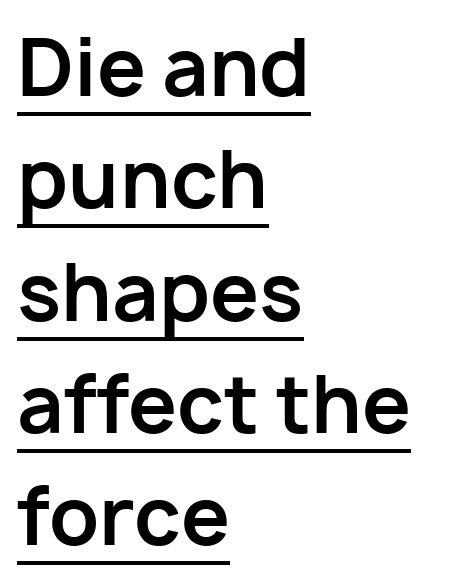
Q: Is the text bold? A: Yes.
Q: Is the text italic (slanted)? A: No, it is upright.
Q: Is the typeface a serif or a sans-serif typeface? A: Sans-serif.
Q: Is the text underlined? A: Yes.
Q: How is the paragraph aligned? A: Left-aligned.
Q: Is the spacing between letters normal or unusually wide? A: Normal.
Q: Is the spacing between lines tight, normal or loose? A: Normal.
Q: Width (condensed, normal, or wide)? A: Normal.
Q: Stroke contrast? A: Low.
Q: x-height? A: Medium.
Q: Monospaced? A: No.
